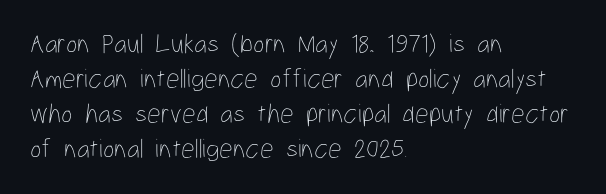
{"italic": "no", "bold": "no", "underline": "no", "align": "left", "line_spacing": "normal", "line_spacing_ratio": 1.3, "letter_spacing": "normal", "letter_spacing_em": 0.0, "glyph_px": 27}
